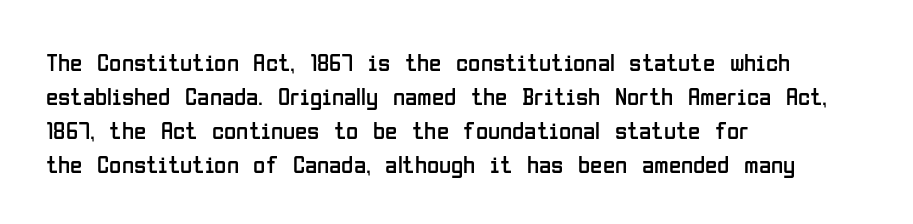
The image shows 25 px text type, upright; set left-aligned, normal line spacing (1.36x), normal letter spacing, not underlined.
